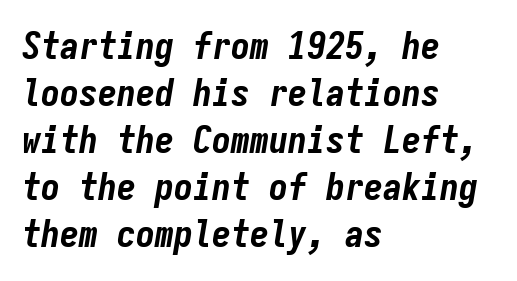
{"italic": "yes", "lean": "right", "slant_degrees": 9, "bold": "yes", "weight": "bold", "width": "condensed", "stroke_contrast": "low", "x_height": "medium", "monospaced": "yes", "underline": "no", "align": "left", "line_spacing_ratio": 1.24, "letter_spacing": "normal", "letter_spacing_em": 0.0, "glyph_px": 38}
